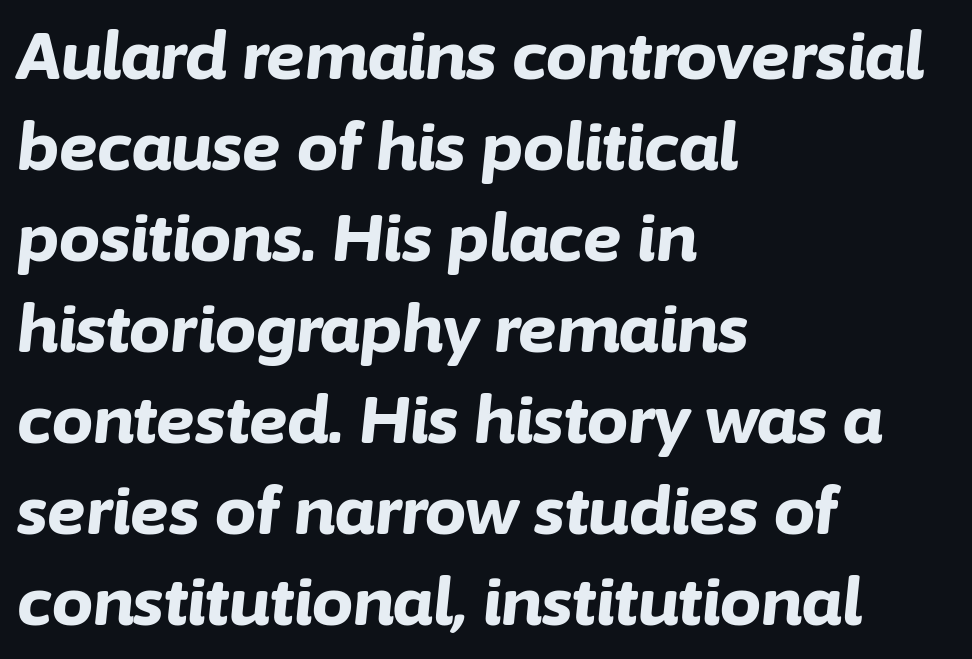
Tall strokes in this sample are angled rather than plumb. Regarding leading, the lines here are spaced in the standard way. Quick note: underline off. The horizontal fit of the characters is conventional and even. The passage is arranged the way most books set body copy — flush left. The sample has been set heavy, in full bold.
